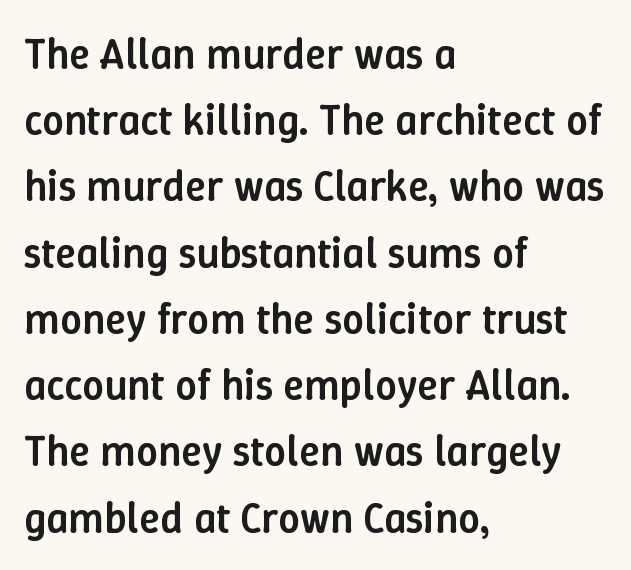
The image shows 43 px semibold type, upright; set left-aligned, normal line spacing (1.54x), normal letter spacing, not underlined; low stroke contrast and a medium x-height.
